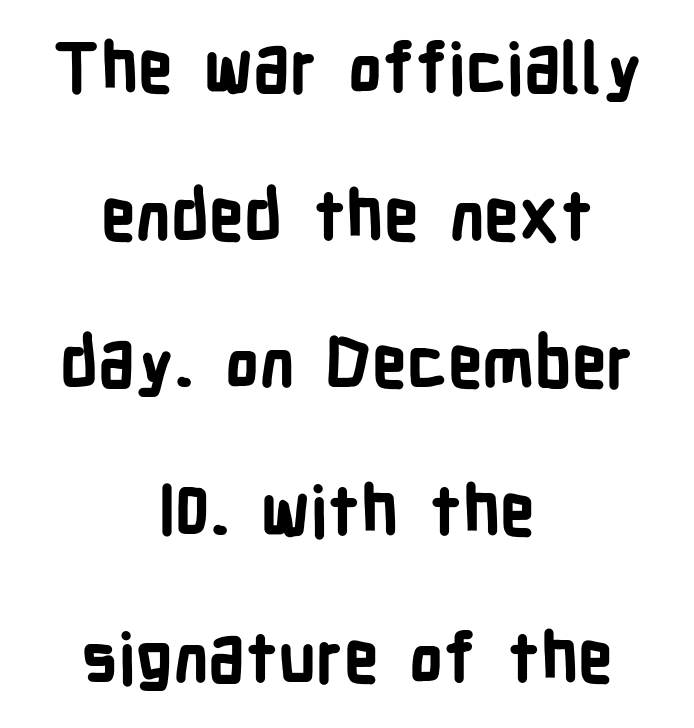
{"serif": "no", "italic": "no", "bold": "yes", "weight": "bold", "width": "condensed", "stroke_contrast": "low", "x_height": "medium", "monospaced": "no", "underline": "no", "align": "center", "line_spacing": "loose", "line_spacing_ratio": 2.17, "letter_spacing": "normal", "letter_spacing_em": 0.0, "glyph_px": 68}
